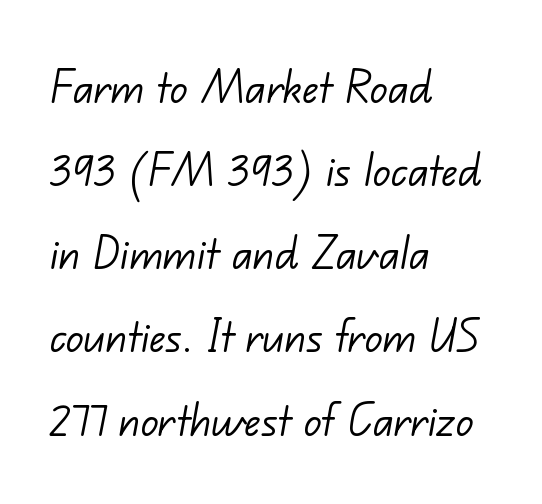
Q: Is the text bold? A: No.
Q: Is the typeface a serif or a sans-serif typeface? A: Sans-serif.
Q: Is the text underlined? A: No.
Q: How is the paragraph aligned? A: Left-aligned.
Q: Is the spacing between letters normal or unusually wide? A: Normal.
Q: Is the spacing between lines tight, normal or loose? A: Normal.
Q: Width (condensed, normal, or wide)? A: Normal.
Q: Stroke contrast? A: Low.
Q: x-height? A: Small.
Q: Monospaced? A: No.
